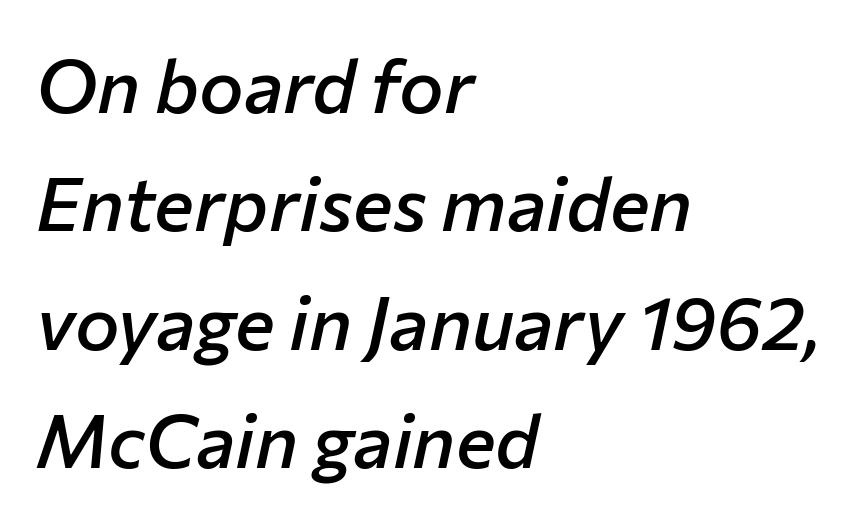
Honestly, the row spacing looks completely unremarkable. Typesetter's note: demi weight, one step under bold. Characters follow at the spacing the type designer built in. The font's italic variant was chosen for this text. Notice how the passage keeps a crisp vertical edge on the left only.
